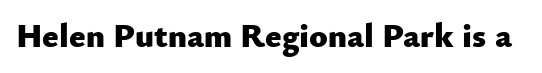
Check the space under the baseline: it is left empty. The passage shown is typed in a proportional face where columns would drift. Chunky letters — that's bold for sure. The font family rendered here belongs to the sans-serif group.
